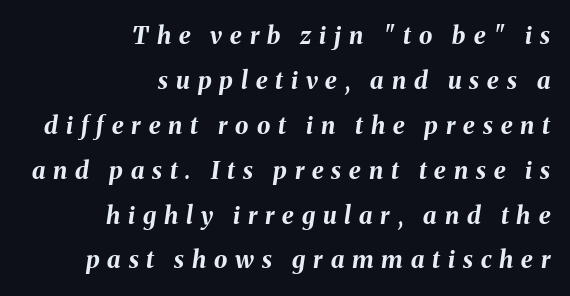
Weight check: bold — yes, fully. Horizontally, the lines are justified to the trailing edge only. What stands out about the letter spacing? Its width — letters are far apart. Emphasis-style slanted type is in use. Each row of text sits above clean, open space.
